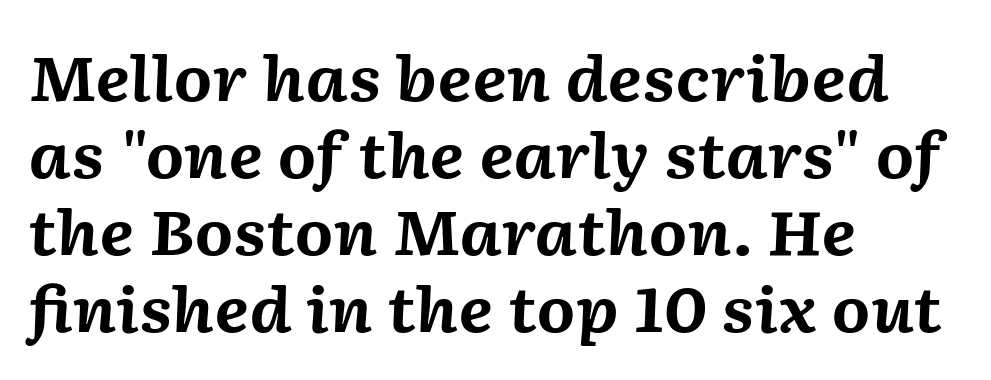
The image shows 62 px bold type, italic (leaning right); set left-aligned, line spacing 1.24x, normal letter spacing, not underlined; medium stroke contrast and a medium x-height.
